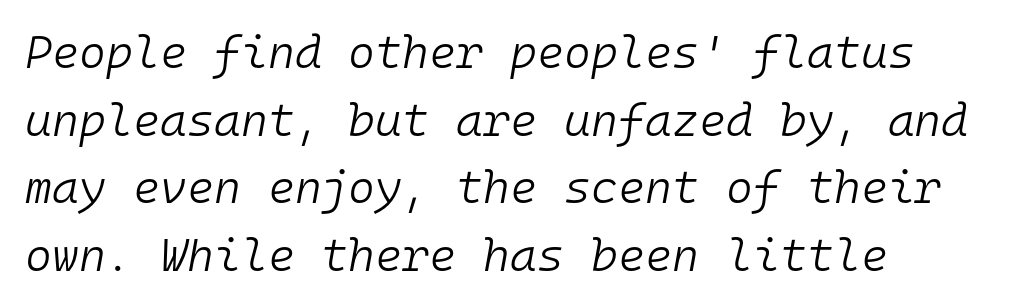
A normal amount of white space separates one row of letters from the next. Reading down the block, your eye returns to a fixed left position each line. A bare baseline throughout the passage. You could count columns in this text — the font is strictly monospaced.
